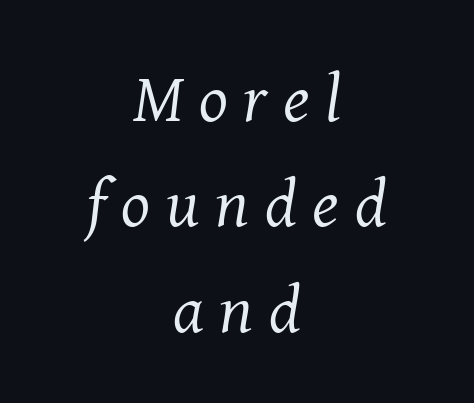
The letters advance in unequal steps, a hallmark of proportional type. Stems here are at most as thick as an everyday book face. This is oblique type, the kind used for emphasis or titles. The leading is moderate, giving the passage an even texture.
